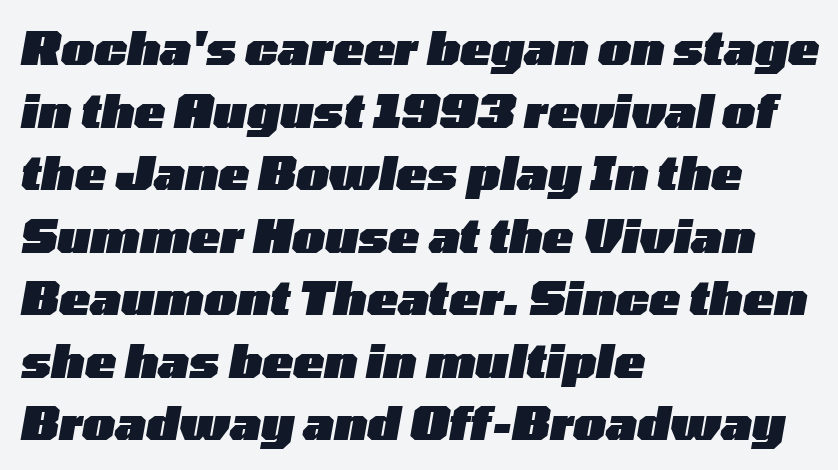
Q: Is the text bold? A: Yes.
Q: Is the text italic (slanted)? A: Yes, it leans right by about 10 degrees.
Q: Is the text underlined? A: No.
Q: How is the paragraph aligned? A: Left-aligned.
Q: Is the spacing between letters normal or unusually wide? A: Normal.
Q: Is the spacing between lines tight, normal or loose? A: Normal.
Q: Width (condensed, normal, or wide)? A: Wide.
Q: Stroke contrast? A: Low.
Q: x-height? A: Medium.
Q: Monospaced? A: No.
